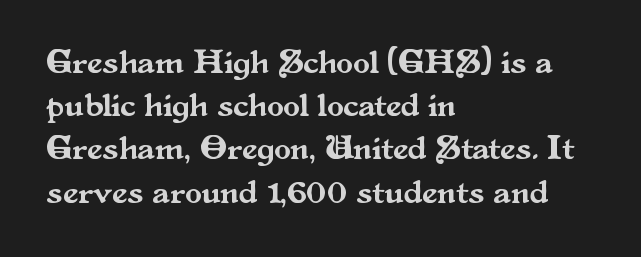
{"serif": "yes", "italic": "no", "width": "normal", "stroke_contrast": "medium", "x_height": "small", "monospaced": "no", "underline": "no", "align": "left", "line_spacing": "normal", "line_spacing_ratio": 1.27, "letter_spacing": "normal", "letter_spacing_em": 0.0, "glyph_px": 34}
